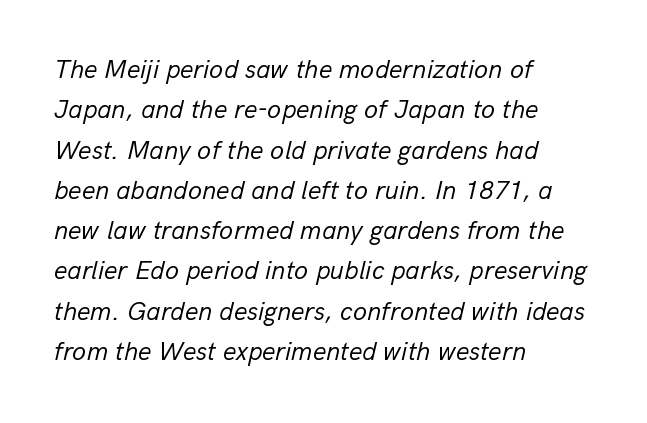
In terms of leading, this rendering sits right in the middle. A clean baseline with only descenders dipping below it. The face used here has a pronounced slope to its letters. Nothing unusual about the tracking: characters are spaced as the font intends. The typeface has the unassuming heft of standard copy or less. The setting favours the left margin, as ordinary paragraphs usually do.
